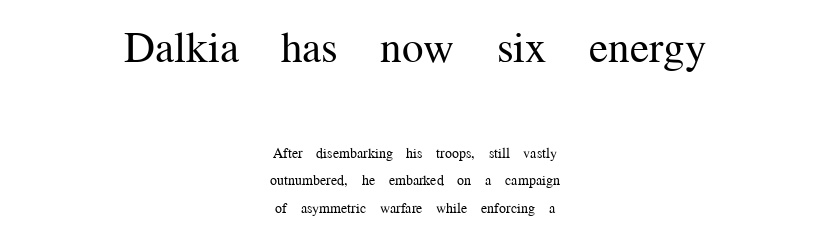
The image shows 43 px regular-weight serif type, upright; set centered, loose line spacing (1.96x), normal letter spacing, not underlined; the first (top) block is 3.07x larger; medium stroke contrast and a medium x-height.
